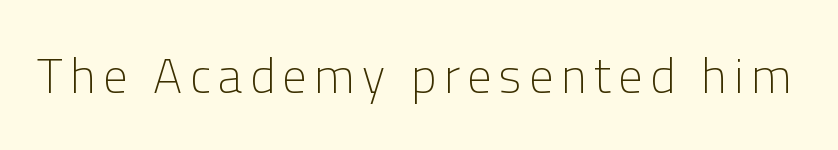
{"serif": "no", "italic": "no", "bold": "no", "weight": "light", "width": "normal", "stroke_contrast": "low", "x_height": "medium", "monospaced": "no", "underline": "no", "glyph_px": 49}
